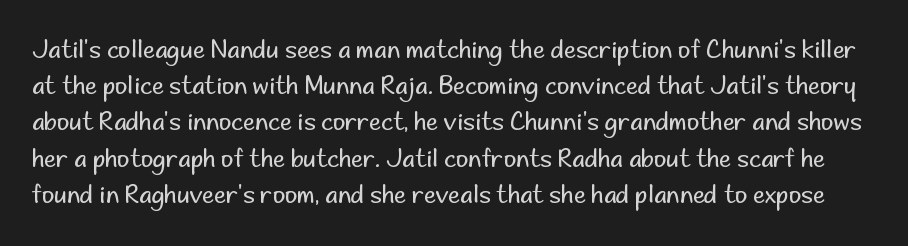
{"italic": "no", "bold": "no", "underline": "no", "line_spacing": "normal", "line_spacing_ratio": 1.51, "letter_spacing": "normal", "letter_spacing_em": 0.0, "glyph_px": 24}
